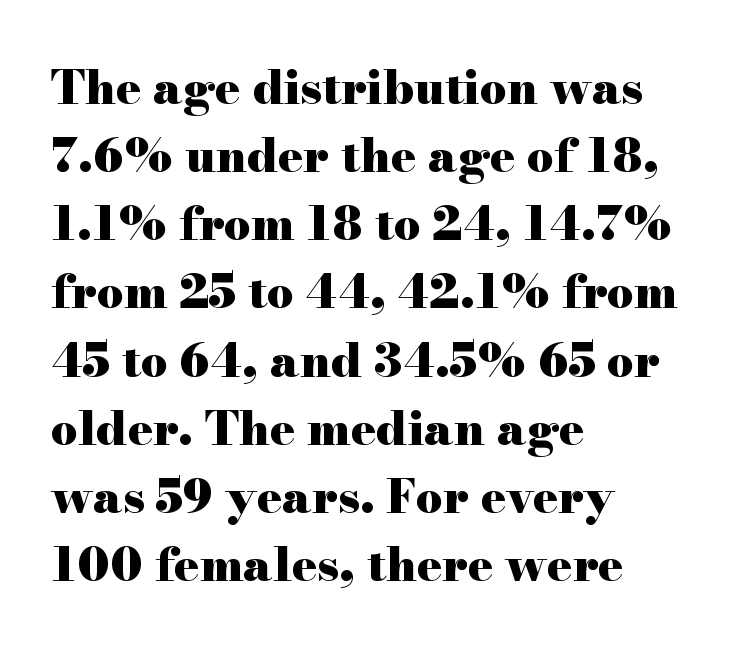
The image shows 47 px heavy, wide serif type, upright; set left-aligned, normal line spacing (1.45x), normal letter spacing, not underlined; high stroke contrast and a small x-height.
